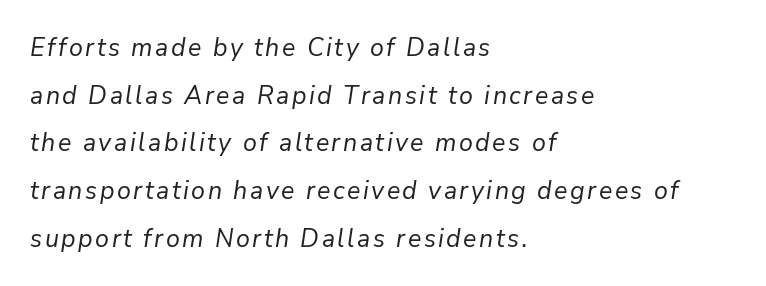
Q: Is the text bold? A: No.
Q: Is the text italic (slanted)? A: Yes, it leans right by about 9 degrees.
Q: Is the text underlined? A: No.
Q: How is the paragraph aligned? A: Left-aligned.
Q: Is the spacing between lines tight, normal or loose? A: Loose.
